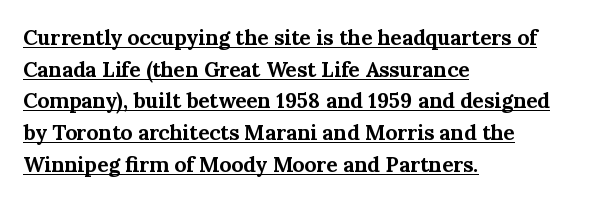
{"italic": "no", "bold": "yes", "underline": "yes", "align": "left", "line_spacing": "normal", "line_spacing_ratio": 1.51, "letter_spacing": "normal", "letter_spacing_em": 0.0, "glyph_px": 21}
